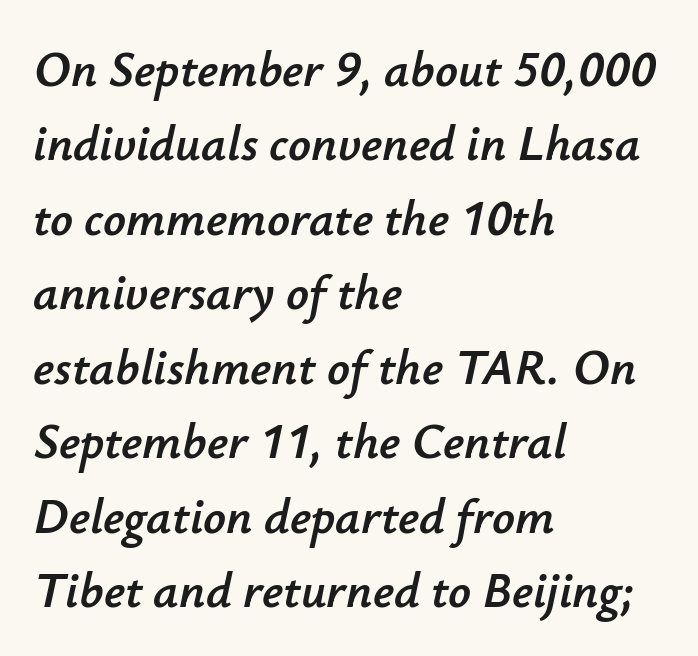
Q: Is the text italic (slanted)? A: Yes, it leans right by about 12 degrees.
Q: Is the text underlined? A: No.
Q: How is the paragraph aligned? A: Left-aligned.
Q: Is the spacing between letters normal or unusually wide? A: Normal.
Q: Is the spacing between lines tight, normal or loose? A: Normal.
Q: Width (condensed, normal, or wide)? A: Normal.
Q: Stroke contrast? A: Low.
Q: x-height? A: Small.
Q: Monospaced? A: No.
